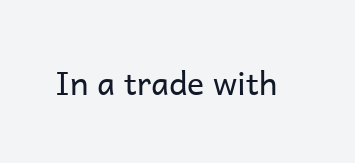
The rendering keeps characters at their native spacing. Each letter's strokes conclude bluntly, with no projecting serifs. Heaviness? Minimal to ordinary, like unemphasized prose. Clear beneath every line of the passage. Character widths vary here, with narrow letters taking less room than wide ones.
